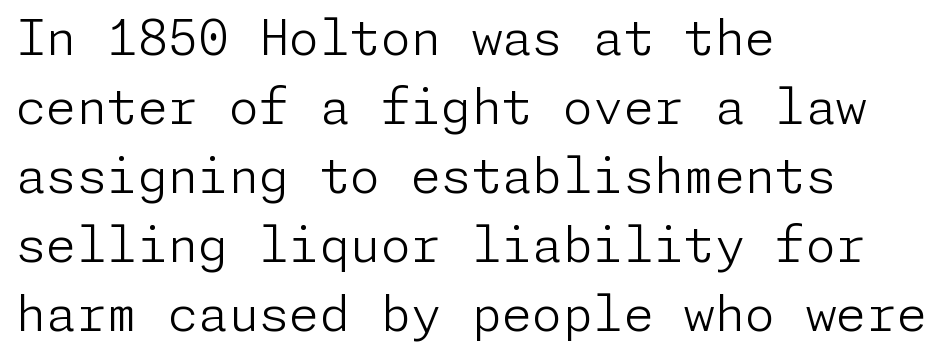
The text block is weighted toward the left margin, trailing off unevenly rightward. Does the type have serifs? No, each stem ends abruptly. The letterforms sit at book weight or below. Short note: letters normally spaced. Unmarked baselines from the first word to the last.
